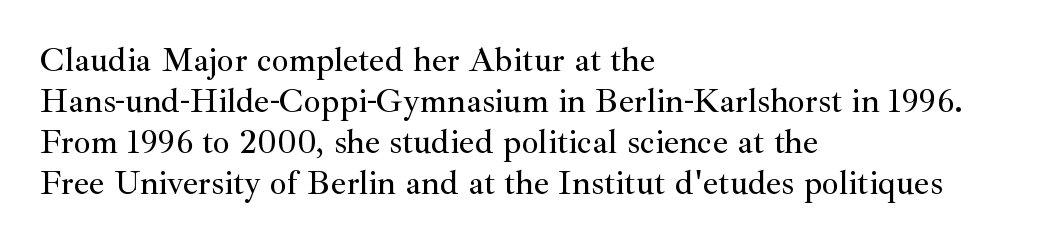
{"serif": "yes", "italic": "no", "width": "normal", "stroke_contrast": "medium", "x_height": "small", "monospaced": "no", "underline": "no", "align": "left", "line_spacing_ratio": 1.21, "letter_spacing": "normal", "letter_spacing_em": 0.0, "glyph_px": 34}
